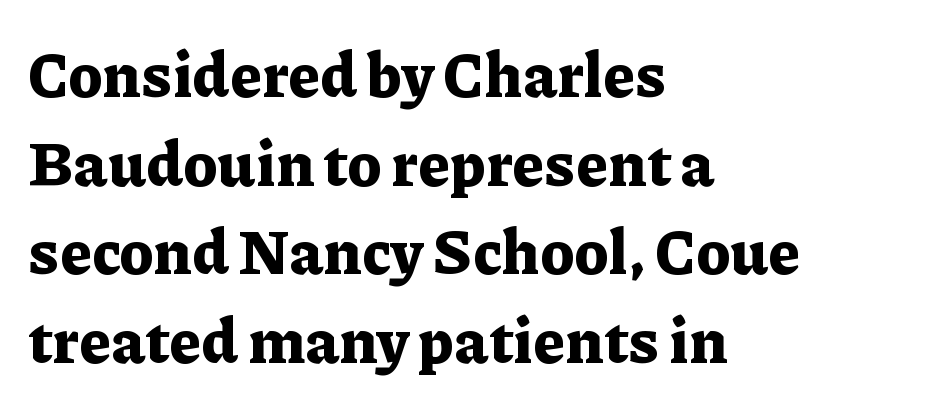
Quick note: not italic, upright. Varying glyph widths throughout — classic text-font behaviour. What weight is shown? A full bold with thick strokes. Tracking here is standard; glyphs follow each other at the usual distance.
